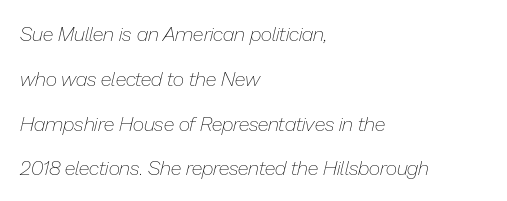
Letter spacing: default. No word sits above an underline. The line-height multiplier appears high, well above default. An italicized treatment has been applied to the whole sample. This is not heavy type; no bold has been used.
